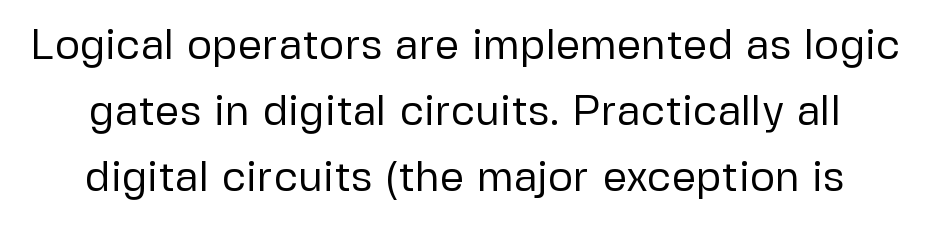
Is this a fixed-width face? No — the glyphs have proportional, varying widths. Lines of text with bare space underneath. Ordinary non-slanted type is in use. Weight class: somewhere from thin through regular.
